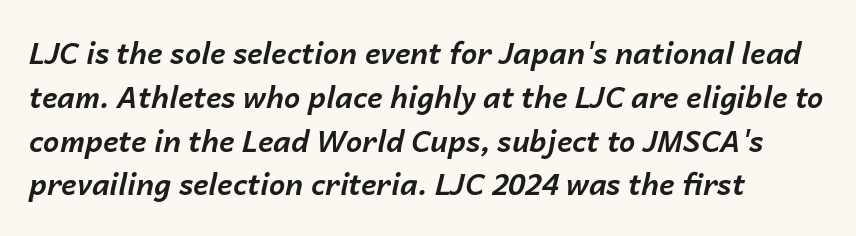
The image shows 29 px bold type, italic (leaning right); set left-aligned, normal line spacing (1.51x), normal letter spacing, not underlined; low stroke contrast and a medium x-height.
